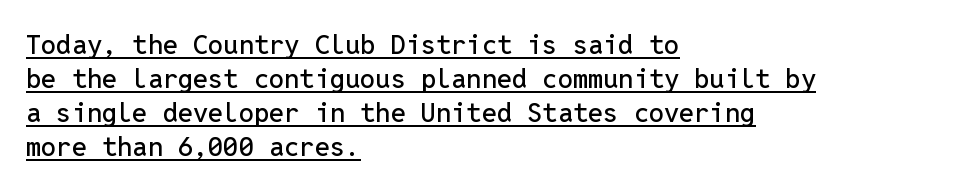
Does the leading feel generous? No, just average. If you drew a line through each stem, it would be perfectly vertical. Descenders here cross a horizontal rule under the line. Characters follow at the spacing the type designer built in. These lines stack with their left ends in a neat column.
